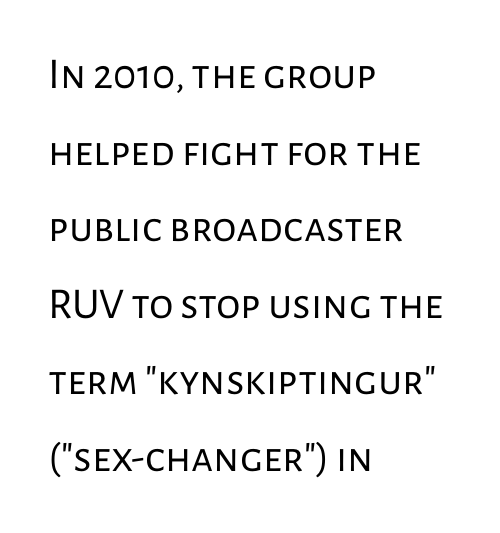
Q: Is the text bold? A: No.
Q: Is the text italic (slanted)? A: No, it is upright.
Q: Is the typeface a serif or a sans-serif typeface? A: Sans-serif.
Q: Is the text underlined? A: No.
Q: How is the paragraph aligned? A: Left-aligned.
Q: Is the spacing between letters normal or unusually wide? A: Normal.
Q: Width (condensed, normal, or wide)? A: Normal.
Q: Stroke contrast? A: Low.
Q: x-height? A: Medium.
Q: Monospaced? A: No.
